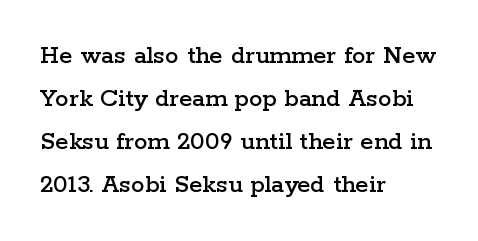
Q: Is the text italic (slanted)? A: No, it is upright.
Q: Is the text underlined? A: No.
Q: How is the paragraph aligned? A: Left-aligned.
Q: Is the spacing between letters normal or unusually wide? A: Normal.
Q: Is the spacing between lines tight, normal or loose? A: Normal.
